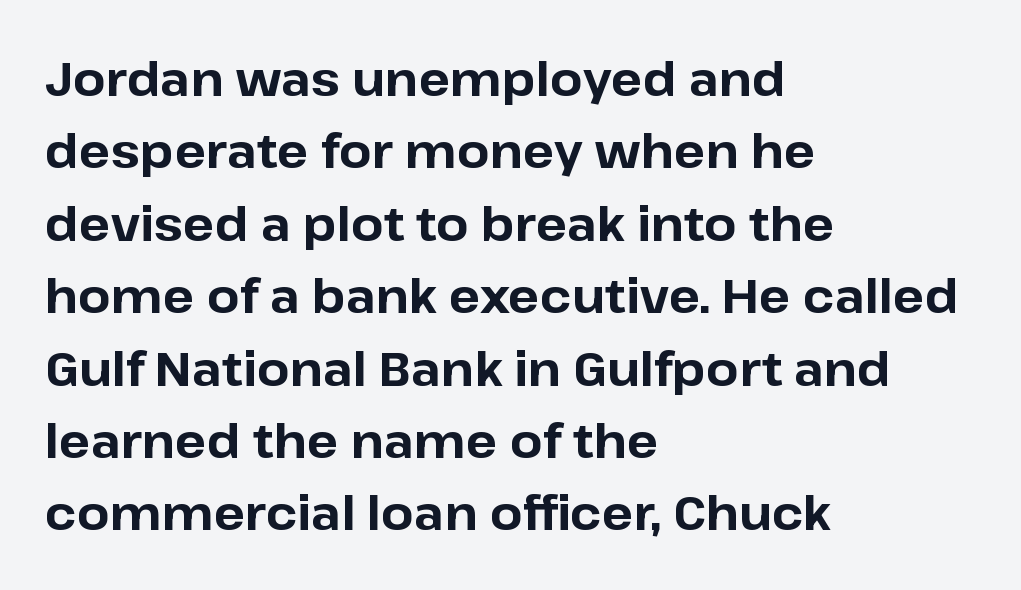
The image shows 47 px bold sans-serif type, upright; set left-aligned, normal line spacing (1.54x), normal letter spacing, not underlined; low stroke contrast and a medium x-height.
